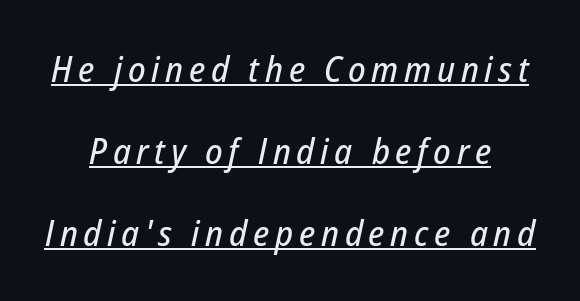
Q: Is the text italic (slanted)? A: Yes, it leans right by about 12 degrees.
Q: Is the text underlined? A: Yes.
Q: Is the spacing between lines tight, normal or loose? A: Loose.
Q: Width (condensed, normal, or wide)? A: Condensed.
Q: Stroke contrast? A: Low.
Q: x-height? A: Medium.
Q: Monospaced? A: No.
